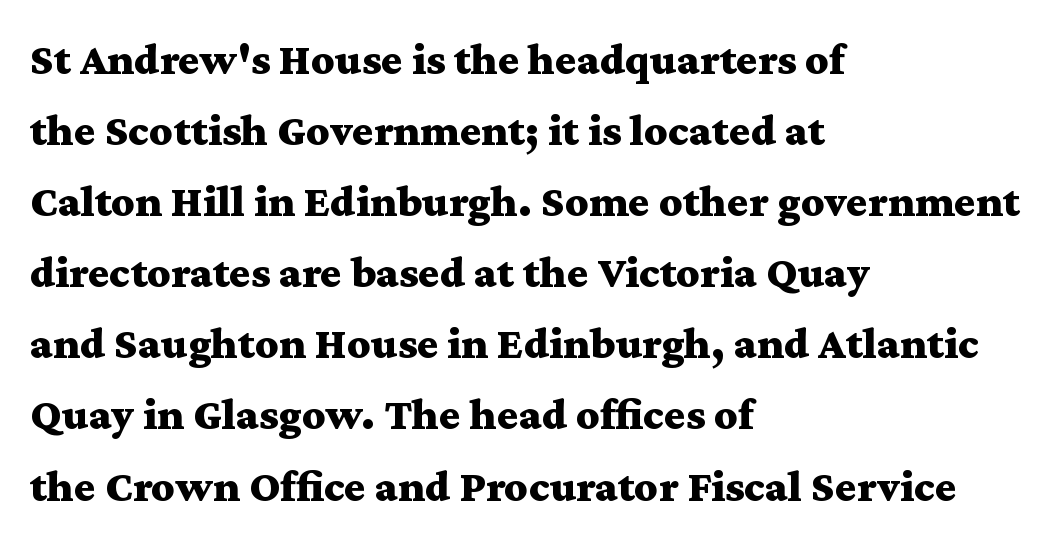
The image shows 45 px bold, wide serif type, upright; set left-aligned, normal line spacing (1.58x), normal letter spacing, not underlined; medium stroke contrast and a medium x-height.
